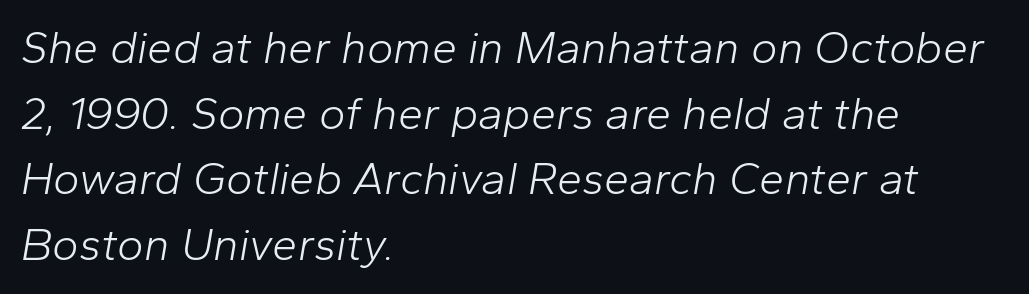
Students, observe: this is what conventionally led text looks like. No word sits above an underline. Does the lettering tilt? It does — this is italic. Each letter keeps its own natural width here, so spacing adapts to shape. A quiet, ordinary-to-light weight characterises the typeface. The letterforms sit shoulder to shoulder at normal distance.
